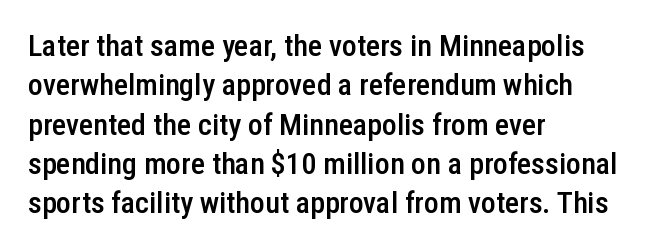
Is this a fixed-width face? No — the glyphs have proportional, varying widths. The font's upright variant was chosen for this text. Moderately thickened strokes mark this as semibold type. These lines sit exactly where default settings would place them. Quick note: underline off. Tracking value appears to be zero — textbook default spacing.
